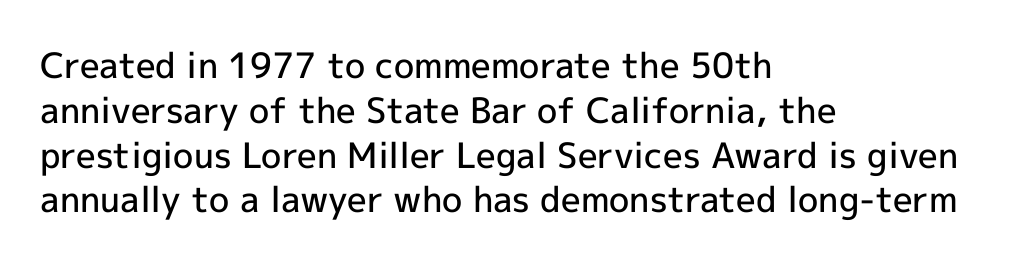
Q: Is the text bold? A: Semi-bold.
Q: Is the text italic (slanted)? A: No, it is upright.
Q: Is the typeface a serif or a sans-serif typeface? A: Sans-serif.
Q: Is the text underlined? A: No.
Q: How is the paragraph aligned? A: Left-aligned.
Q: Is the spacing between letters normal or unusually wide? A: Normal.
Q: Is the spacing between lines tight, normal or loose? A: Normal.
Q: Width (condensed, normal, or wide)? A: Normal.
Q: x-height? A: Medium.
Q: Monospaced? A: No.
